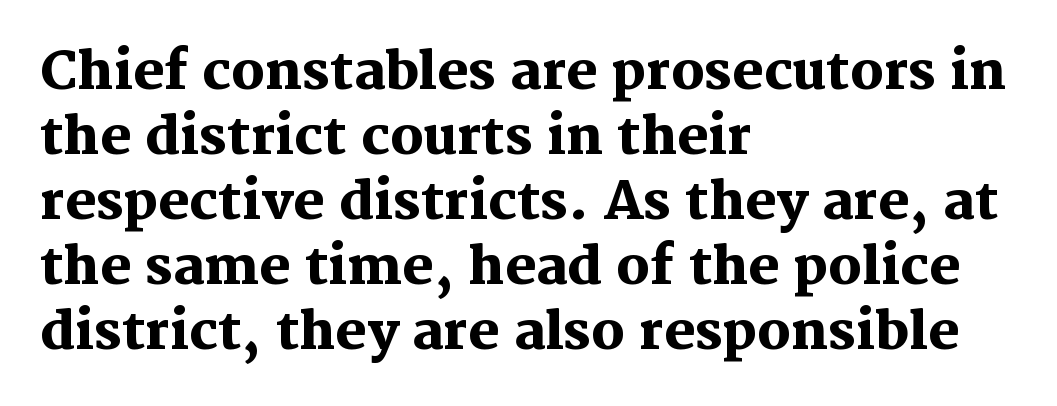
Are there feet on the stems? There are — it's a serif. Does the weight exceed regular? Yes, all the way to bold. Check the space under the baseline: it is left empty. In CSS terms this would be text-align: left. This is roman type, the default non-slanted kind.
